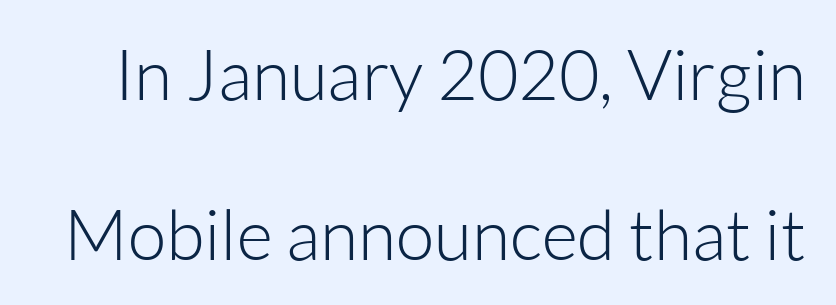
Q: Is the text bold? A: No.
Q: Is the text italic (slanted)? A: No, it is upright.
Q: Is the typeface a serif or a sans-serif typeface? A: Sans-serif.
Q: Is the text underlined? A: No.
Q: Is the spacing between letters normal or unusually wide? A: Normal.
Q: Is the spacing between lines tight, normal or loose? A: Loose.
Q: Width (condensed, normal, or wide)? A: Normal.
Q: Stroke contrast? A: Low.
Q: x-height? A: Medium.
Q: Monospaced? A: No.
